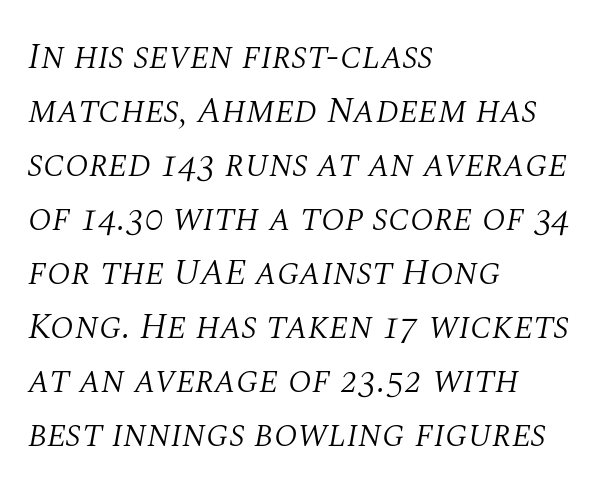
{"serif": "yes", "italic": "yes", "lean": "right", "slant_degrees": 10, "bold": "no", "weight": "light", "width": "normal", "stroke_contrast": "medium", "x_height": "large", "monospaced": "no", "underline": "no", "align": "left", "line_spacing": "normal", "line_spacing_ratio": 1.46, "letter_spacing": "normal", "letter_spacing_em": 0.0, "glyph_px": 37}
